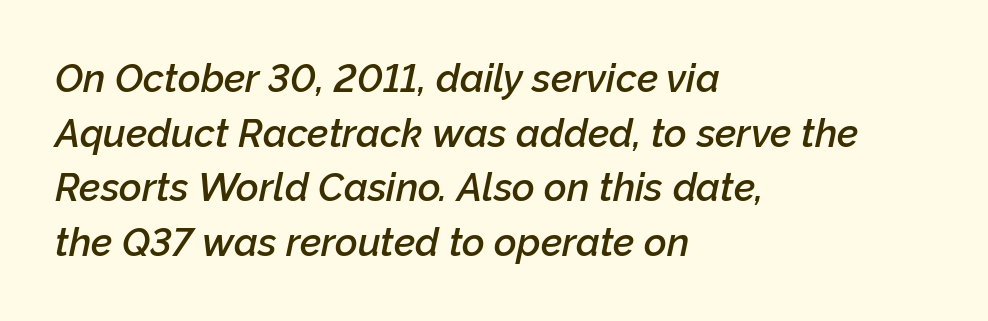
The typesetting leans somewhat heavy: a semibold. Baseline-to-baseline distance is the conventional proportion of letter height. The paragraph has a hard left edge and a soft right edge. Nobody drew a line under any word here.
